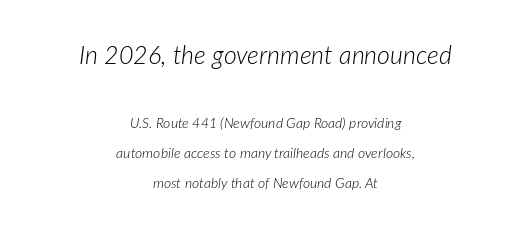
This reads as an unemphasized weight, regular at the heaviest. There's an unmistakable incline to the writing here. Underline: absent. Between these two stacked blocks, the higher one wins on size. The horizontal fit of the characters is conventional and even.
